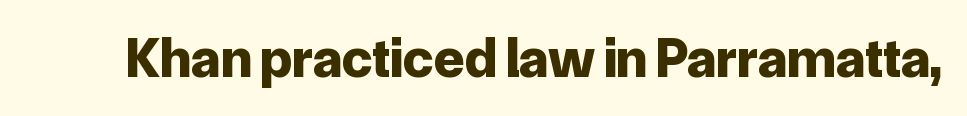
The image shows 56 px bold sans-serif type, upright; set normal letter spacing, not underlined; low stroke contrast and a medium x-height.
